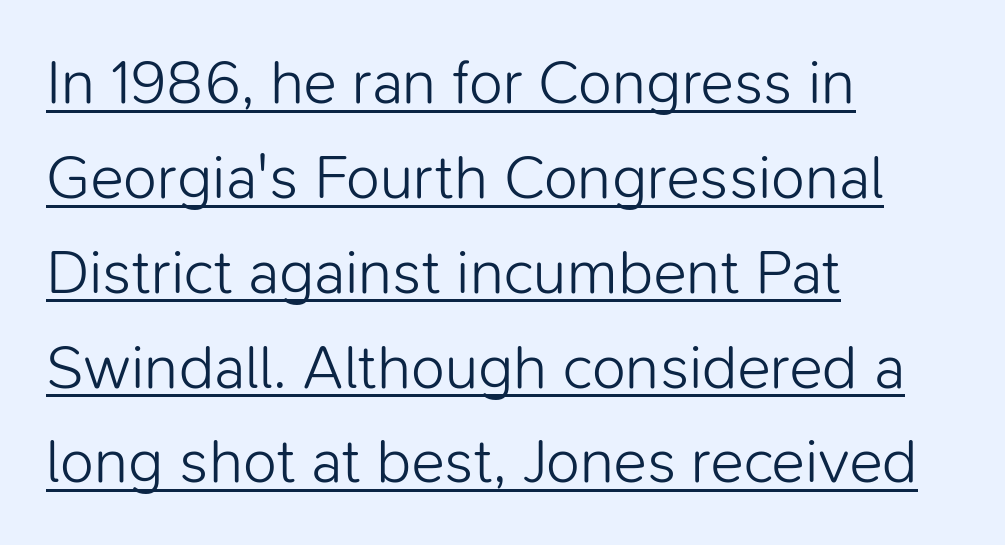
{"serif": "no", "italic": "no", "bold": "no", "weight": "light", "width": "normal", "stroke_contrast": "low", "x_height": "medium", "monospaced": "no", "underline": "yes", "align": "left", "line_spacing": "normal", "line_spacing_ratio": 1.53, "letter_spacing": "normal", "letter_spacing_em": 0.0, "glyph_px": 62}
